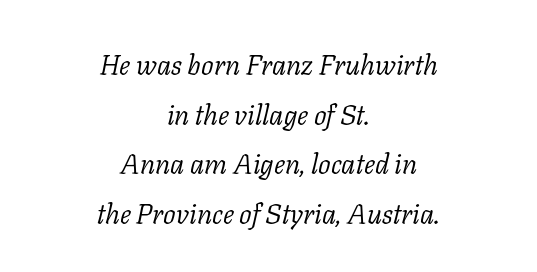
Q: Is the text bold? A: No.
Q: Is the text italic (slanted)? A: Yes, it leans right by about 11 degrees.
Q: Is the typeface a serif or a sans-serif typeface? A: Serif.
Q: Is the text underlined? A: No.
Q: How is the paragraph aligned? A: Centered.
Q: Is the spacing between letters normal or unusually wide? A: Normal.
Q: Width (condensed, normal, or wide)? A: Normal.
Q: Stroke contrast? A: Low.
Q: x-height? A: Medium.
Q: Monospaced? A: No.
